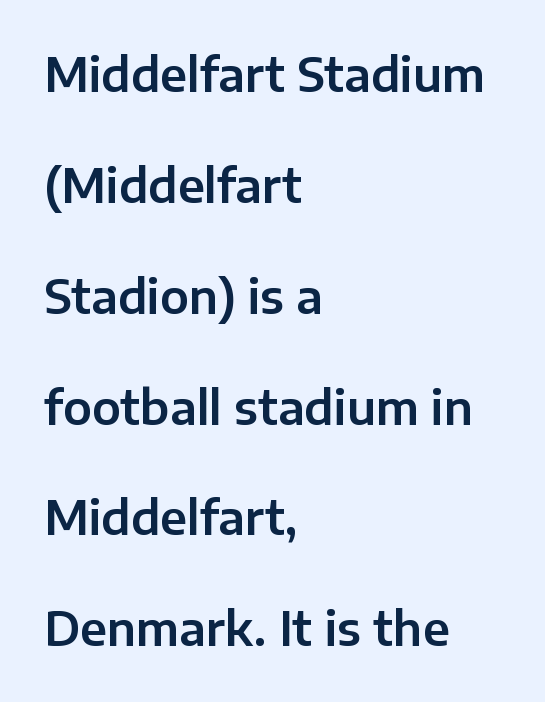
The image shows 46 px sans-serif type, upright; set left-aligned, loose line spacing (2.41x), normal letter spacing, not underlined; low stroke contrast and a medium x-height.
